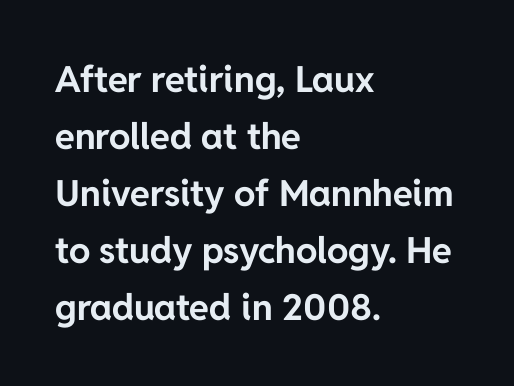
It's the straight-up-and-down kind of type. The strip under each line holds only bare page. The text was rendered using a sans face with plain stroke endings. The line texture is even and compact thanks to regular tracking. Stroke thickness is high; the sample reads as a true bold.
